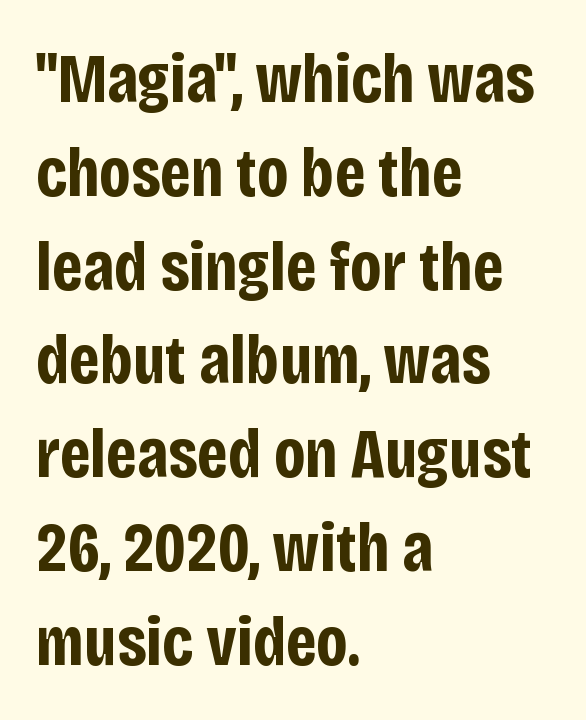
Q: Is the text bold? A: Yes.
Q: Is the text italic (slanted)? A: No, it is upright.
Q: Is the typeface a serif or a sans-serif typeface? A: Sans-serif.
Q: Is the text underlined? A: No.
Q: How is the paragraph aligned? A: Left-aligned.
Q: Is the spacing between letters normal or unusually wide? A: Normal.
Q: Is the spacing between lines tight, normal or loose? A: Normal.
Q: Width (condensed, normal, or wide)? A: Condensed.
Q: Stroke contrast? A: Low.
Q: x-height? A: Large.
Q: Monospaced? A: No.
